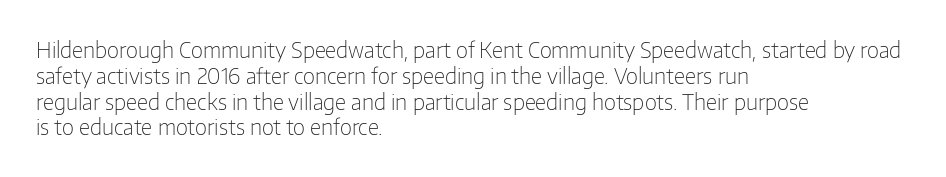
The image shows 21 px text type, upright; set left-aligned, line spacing 1.23x, normal letter spacing, not underlined.
